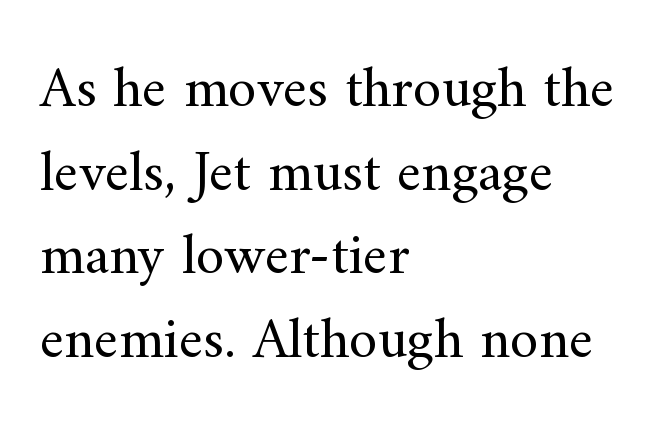
{"serif": "yes", "italic": "no", "bold": "no", "weight": "regular", "width": "normal", "stroke_contrast": "medium", "x_height": "small", "monospaced": "no", "underline": "no", "align": "left", "line_spacing": "normal", "line_spacing_ratio": 1.44, "letter_spacing": "normal", "letter_spacing_em": 0.0, "glyph_px": 58}
